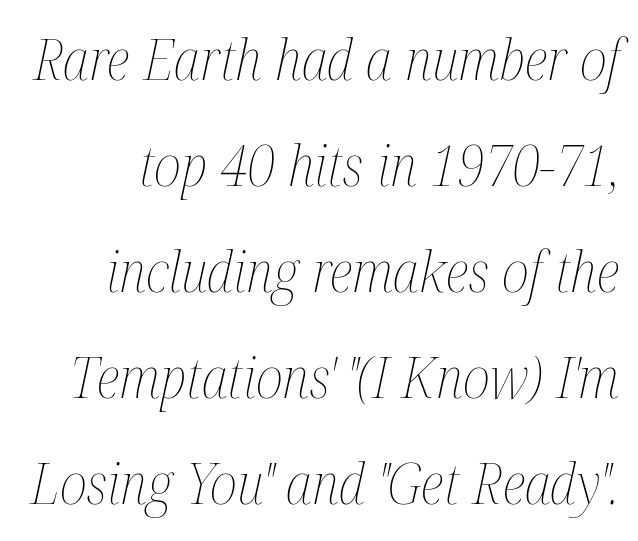
{"italic": "yes", "lean": "right", "slant_degrees": 12, "bold": "no", "weight": "thin", "width": "condensed", "stroke_contrast": "medium", "x_height": "medium", "monospaced": "no", "underline": "no", "line_spacing_ratio": 1.86, "letter_spacing": "normal", "letter_spacing_em": 0.0, "glyph_px": 57}
